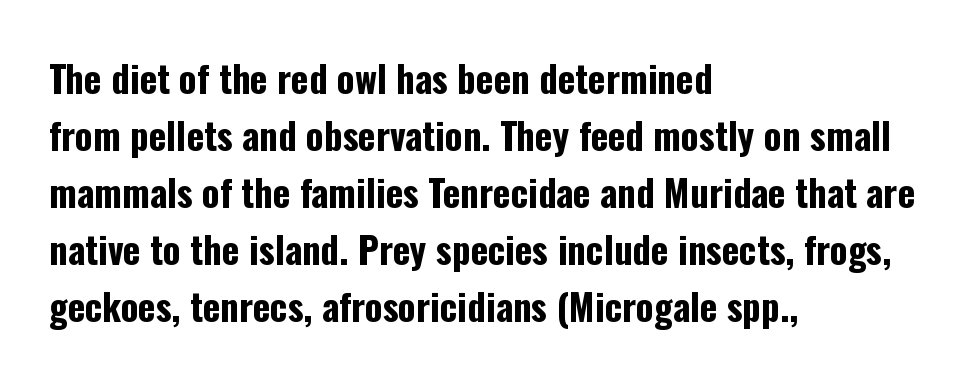
The image shows 37 px bold, condensed sans-serif type, upright; set left-aligned, normal line spacing (1.54x), normal letter spacing, not underlined; low stroke contrast and a medium x-height.
